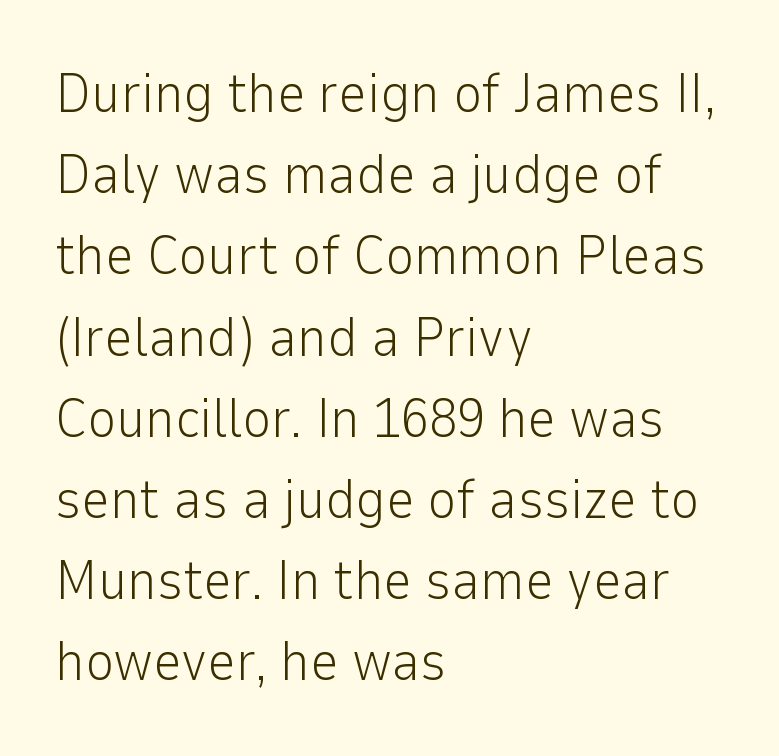
The image shows 56 px light sans-serif type, upright; set left-aligned, normal line spacing (1.45x), normal letter spacing, not underlined; low stroke contrast and a medium x-height.
